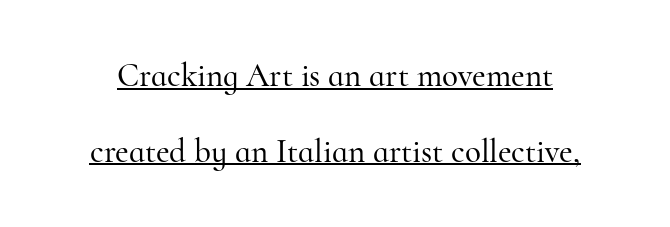
{"serif": "yes", "italic": "no", "width": "normal", "stroke_contrast": "high", "x_height": "small", "monospaced": "no", "underline": "yes", "line_spacing": "loose", "line_spacing_ratio": 2.29, "letter_spacing": "normal", "letter_spacing_em": 0.0, "glyph_px": 33}
